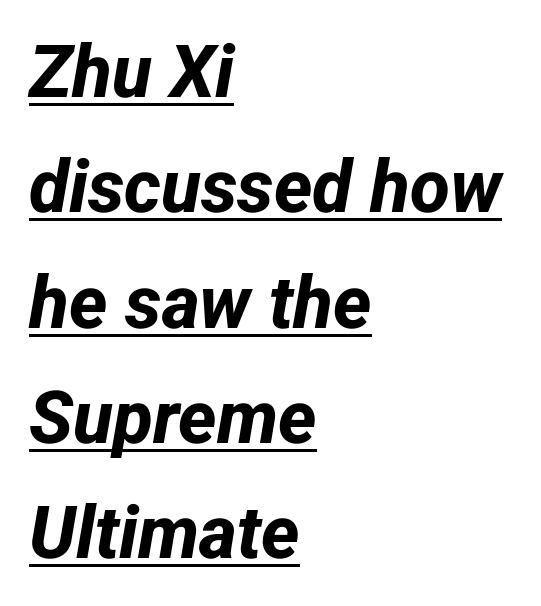
{"serif": "no", "bold": "yes", "weight": "bold", "width": "normal", "stroke_contrast": "low", "x_height": "medium", "monospaced": "no", "underline": "yes", "align": "left", "line_spacing": "normal", "line_spacing_ratio": 1.58, "letter_spacing": "normal", "letter_spacing_em": 0.0, "glyph_px": 73}
